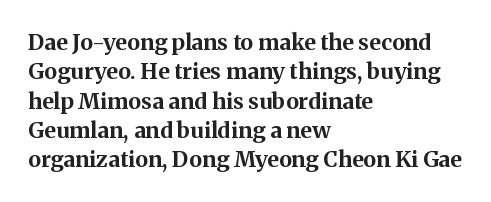
{"italic": "no", "bold": "yes", "underline": "no", "align": "left", "line_spacing": "normal", "line_spacing_ratio": 1.33, "letter_spacing": "normal", "letter_spacing_em": 0.0, "glyph_px": 22}
